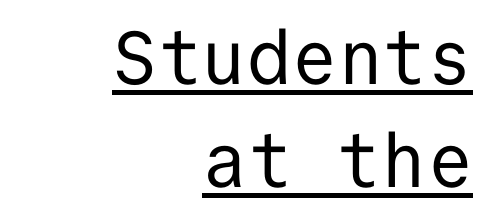
The image shows 75 px regular-weight sans-serif type, upright, monospaced; set right-aligned, normal line spacing (1.37x), normal letter spacing, underlined; low stroke contrast and a medium x-height.
